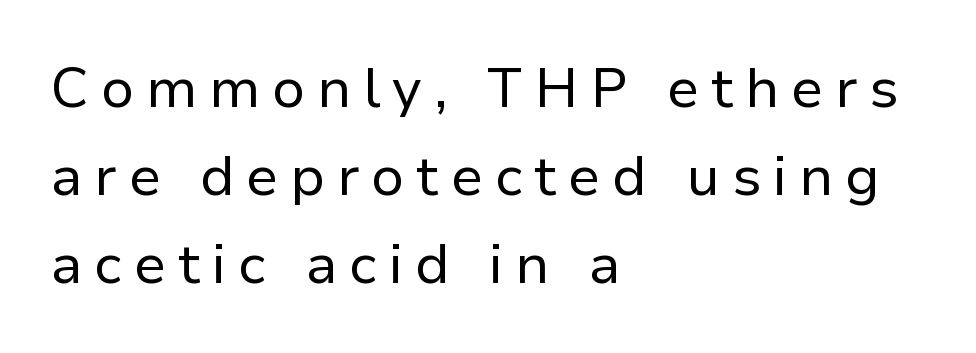
{"serif": "no", "italic": "no", "bold": "no", "weight": "regular", "width": "normal", "stroke_contrast": "low", "x_height": "medium", "monospaced": "no", "underline": "no", "align": "left", "line_spacing": "normal", "line_spacing_ratio": 1.57, "letter_spacing": "wide", "letter_spacing_em": 0.21, "glyph_px": 56}
